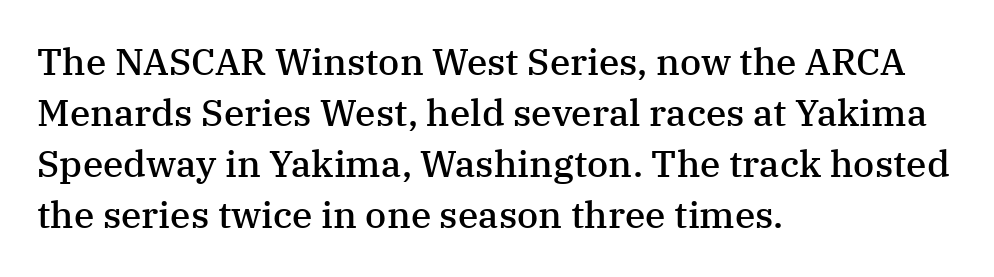
The image shows 37 px semibold serif type, upright; set left-aligned, normal line spacing (1.38x), normal letter spacing, not underlined; medium stroke contrast and a medium x-height.
